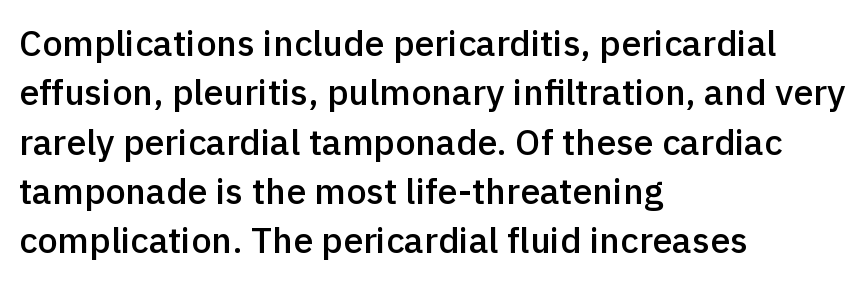
The image shows 36 px semibold sans-serif type, upright; set left-aligned, normal line spacing (1.37x), normal letter spacing, not underlined; a medium x-height.
